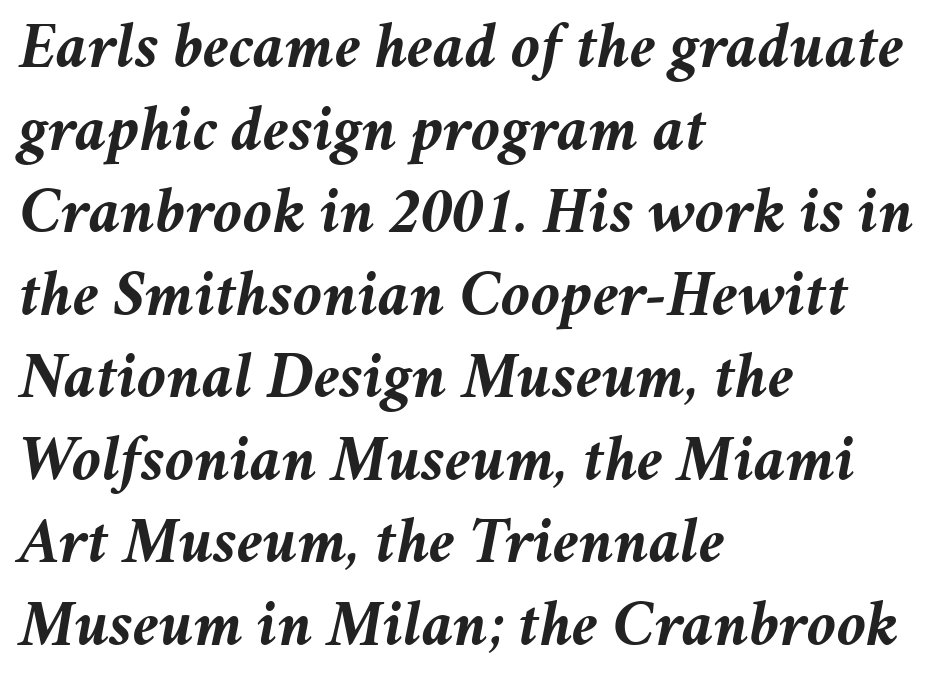
Set as a true bold cut, around the 700 mark. These lines sit exactly where default settings would place them. Nothing unusual about the tracking: characters are spaced as the font intends. These lines are set flush left with a ragged right edge. An italicized treatment has been applied to the whole sample.
